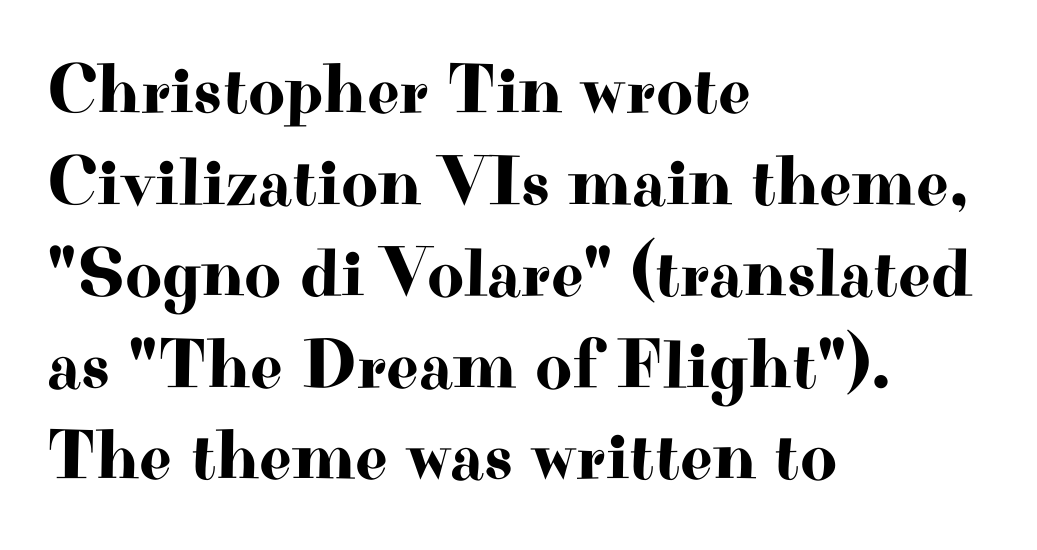
Q: Is the text italic (slanted)? A: No, it is upright.
Q: Is the typeface a serif or a sans-serif typeface? A: Serif.
Q: Is the text underlined? A: No.
Q: How is the paragraph aligned? A: Left-aligned.
Q: Is the spacing between letters normal or unusually wide? A: Normal.
Q: Is the spacing between lines tight, normal or loose? A: Normal.
Q: Width (condensed, normal, or wide)? A: Wide.
Q: Stroke contrast? A: High.
Q: x-height? A: Small.
Q: Monospaced? A: No.
